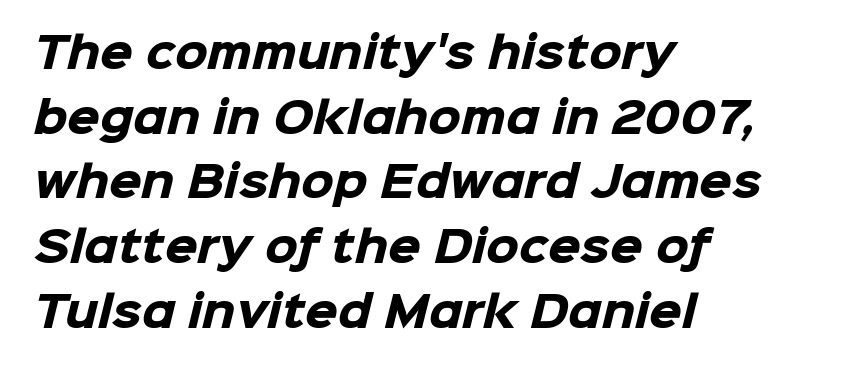
Looks like regular typesetting: each glyph gets only the width it needs. Vertically, the passage feels balanced, rows spaced as you'd expect. This rendering features lettering with no underline. Line beginnings align vertically; line endings do not.
